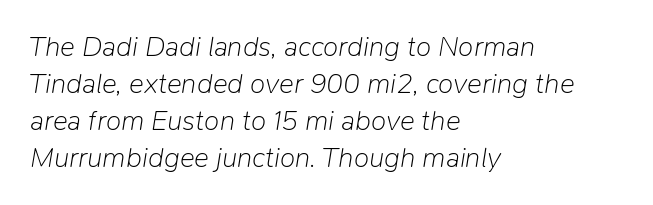
The image shows 28 px light type, italic (leaning right); set left-aligned, normal line spacing (1.32x), normal letter spacing, not underlined; low stroke contrast and a medium x-height.
